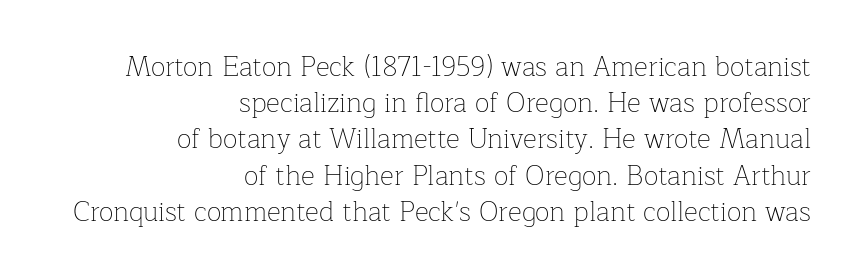
The image shows 27 px text type, upright; set right-aligned, normal line spacing (1.34x), normal letter spacing, not underlined.
